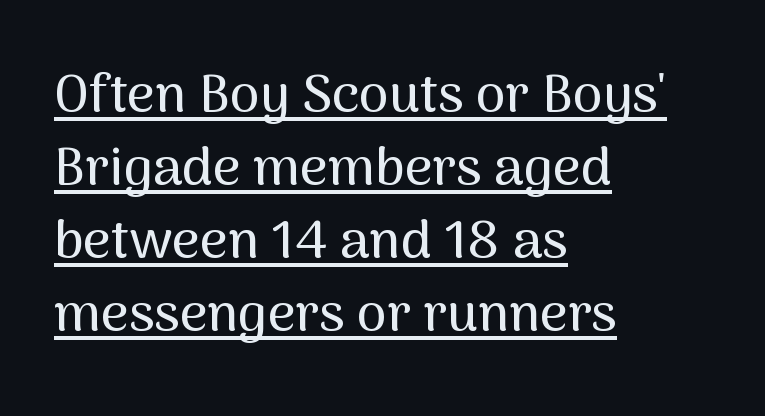
Q: Is the text italic (slanted)? A: No, it is upright.
Q: Is the typeface a serif or a sans-serif typeface? A: Sans-serif.
Q: Is the text underlined? A: Yes.
Q: How is the paragraph aligned? A: Left-aligned.
Q: Is the spacing between letters normal or unusually wide? A: Normal.
Q: Is the spacing between lines tight, normal or loose? A: Normal.
Q: Width (condensed, normal, or wide)? A: Normal.
Q: Stroke contrast? A: Medium.
Q: x-height? A: Medium.
Q: Monospaced? A: No.
